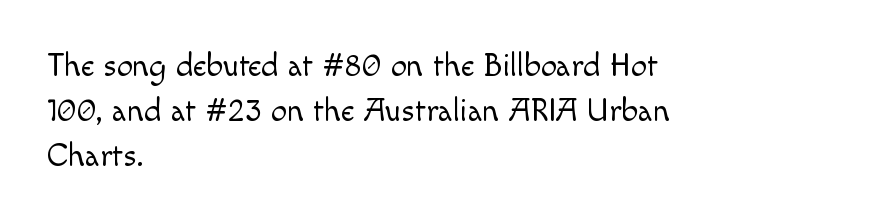
Q: Is the text bold? A: No.
Q: Is the text italic (slanted)? A: No, it is upright.
Q: Is the typeface a serif or a sans-serif typeface? A: Sans-serif.
Q: Is the text underlined? A: No.
Q: How is the paragraph aligned? A: Left-aligned.
Q: Is the spacing between letters normal or unusually wide? A: Normal.
Q: Is the spacing between lines tight, normal or loose? A: Normal.
Q: Width (condensed, normal, or wide)? A: Normal.
Q: x-height? A: Small.
Q: Monospaced? A: No.
